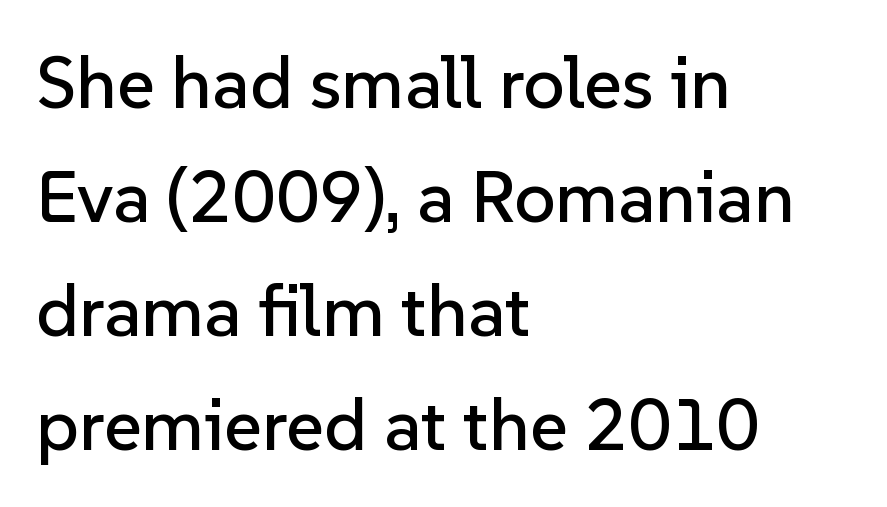
The image shows 73 px sans-serif type, upright; set left-aligned, normal line spacing (1.56x), normal letter spacing, not underlined; low stroke contrast and a medium x-height.
